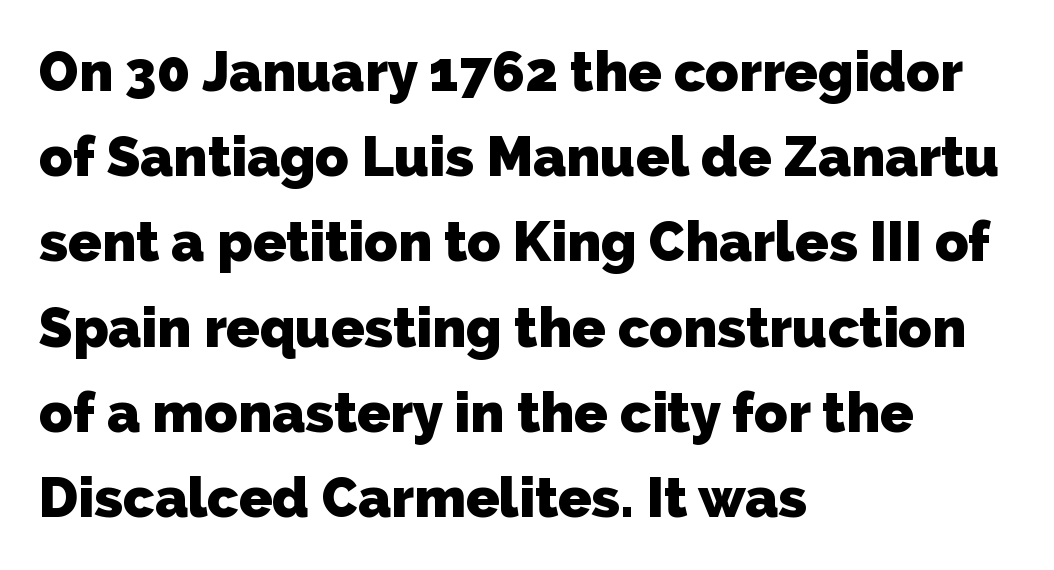
Type style note: lacks serifs. Pretty heavy lettering here — definitely bold. The horizontal fit of the characters is conventional and even. Glance below the letters and you will spot only blank space. Think of a printed novel: that variable character pitch is what you see here. The lines in this sample share a left origin and differ only in where they stop.
